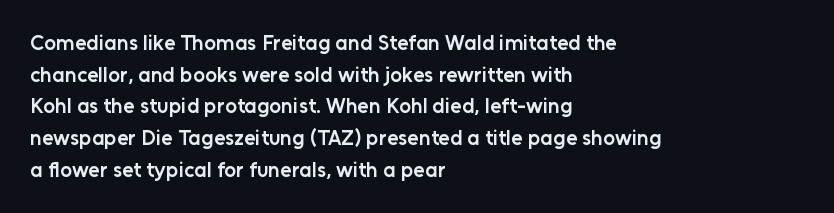
Italic? Not at all — the glyphs are vertical. A typesetter would call this zero additional tracking. The typesetting leans somewhat heavy: a semibold. The string is rendered with underlining switched off. The setting favours the left margin, as ordinary paragraphs usually do.
